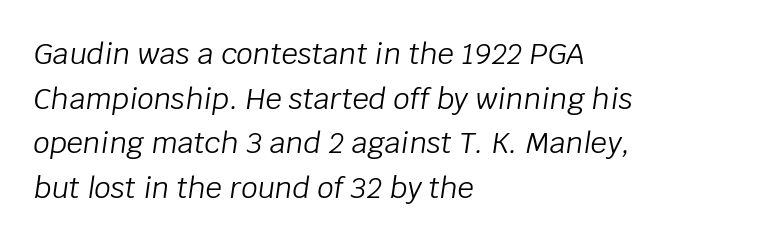
The image shows 29 px light type, italic (leaning right); set left-aligned, normal line spacing (1.54x), normal letter spacing, not underlined; low stroke contrast and a large x-height.
